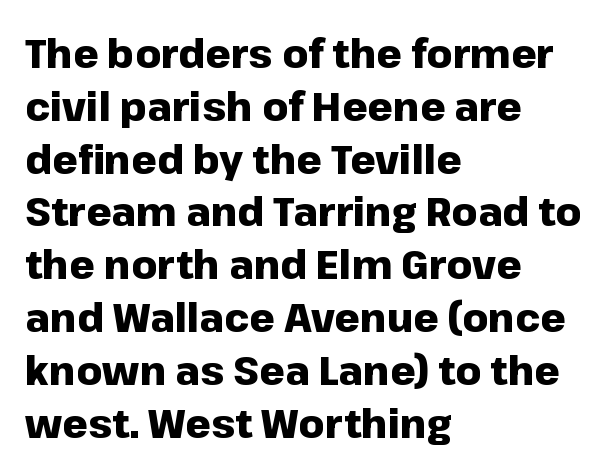
Q: Is the text bold? A: Yes.
Q: Is the text italic (slanted)? A: No, it is upright.
Q: Is the typeface a serif or a sans-serif typeface? A: Sans-serif.
Q: Is the text underlined? A: No.
Q: How is the paragraph aligned? A: Left-aligned.
Q: Is the spacing between letters normal or unusually wide? A: Normal.
Q: Is the spacing between lines tight, normal or loose? A: Normal.
Q: Width (condensed, normal, or wide)? A: Normal.
Q: Stroke contrast? A: Low.
Q: x-height? A: Medium.
Q: Monospaced? A: No.
